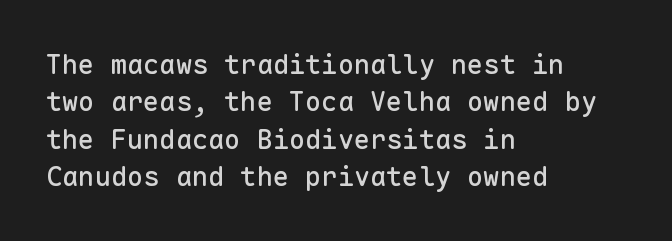
Q: Is the text italic (slanted)? A: No, it is upright.
Q: Is the text underlined? A: No.
Q: How is the paragraph aligned? A: Left-aligned.
Q: Is the spacing between letters normal or unusually wide? A: Normal.
Q: Is the spacing between lines tight, normal or loose? A: Normal.
